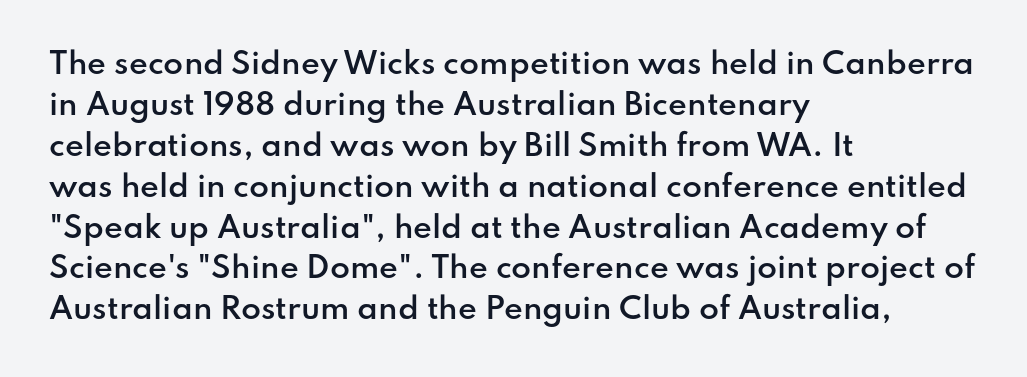
Q: Is the text bold? A: Semi-bold.
Q: Is the text italic (slanted)? A: No, it is upright.
Q: Is the typeface a serif or a sans-serif typeface? A: Sans-serif.
Q: Is the text underlined? A: No.
Q: How is the paragraph aligned? A: Left-aligned.
Q: Is the spacing between letters normal or unusually wide? A: Normal.
Q: Is the spacing between lines tight, normal or loose? A: Normal.
Q: Width (condensed, normal, or wide)? A: Normal.
Q: Stroke contrast? A: Low.
Q: x-height? A: Small.
Q: Monospaced? A: No.
